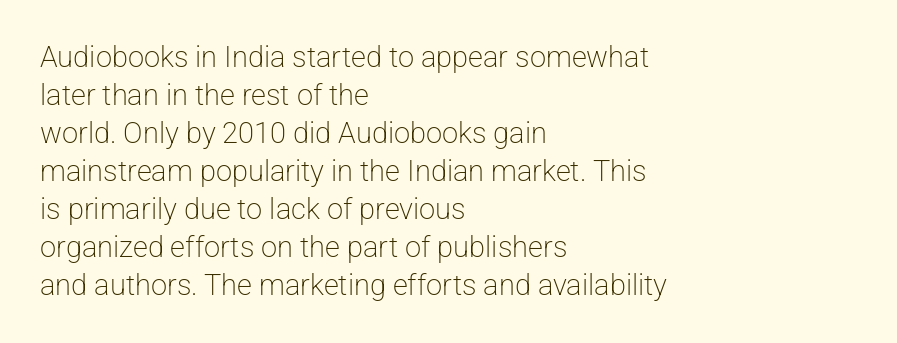
Q: Is the text bold? A: No.
Q: Is the text italic (slanted)? A: No, it is upright.
Q: Is the typeface a serif or a sans-serif typeface? A: Sans-serif.
Q: Is the text underlined? A: No.
Q: How is the paragraph aligned? A: Left-aligned.
Q: Is the spacing between letters normal or unusually wide? A: Normal.
Q: Is the spacing between lines tight, normal or loose? A: Normal.
Q: Width (condensed, normal, or wide)? A: Normal.
Q: Stroke contrast? A: Low.
Q: x-height? A: Medium.
Q: Monospaced? A: No.
